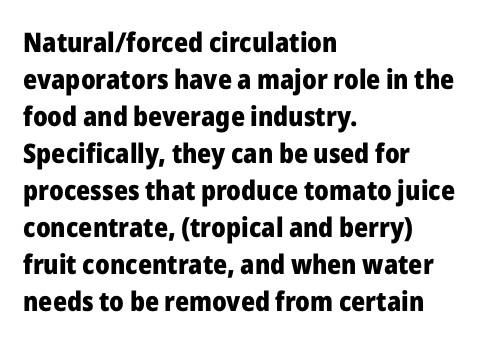
Q: Is the text bold? A: Yes.
Q: Is the text italic (slanted)? A: No, it is upright.
Q: Is the text underlined? A: No.
Q: How is the paragraph aligned? A: Left-aligned.
Q: Is the spacing between letters normal or unusually wide? A: Normal.
Q: Is the spacing between lines tight, normal or loose? A: Normal.
